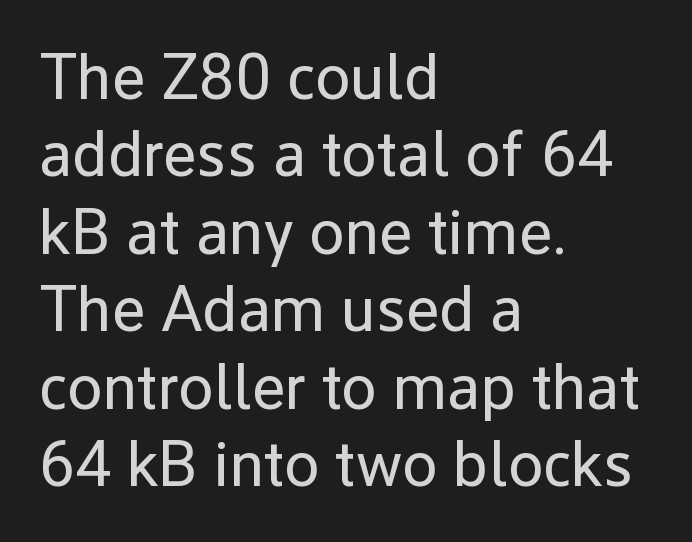
The image shows 64 px regular-weight sans-serif type, upright; set left-aligned, line spacing 1.21x, normal letter spacing, not underlined; low stroke contrast and a medium x-height.
